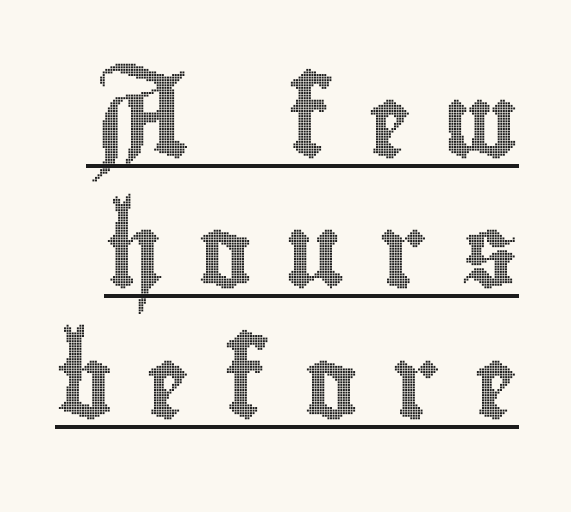
The image shows 72 px condensed type, upright; set line spacing 1.81x, unusually wide letter spacing (+0.47 em), underlined; a small x-height.
